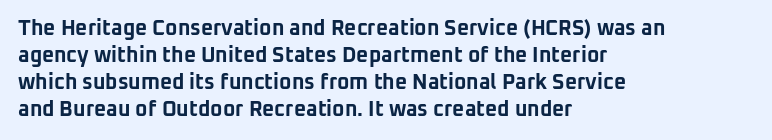
Q: Is the text bold? A: Yes.
Q: Is the text italic (slanted)? A: No, it is upright.
Q: Is the text underlined? A: No.
Q: How is the paragraph aligned? A: Left-aligned.
Q: Is the spacing between letters normal or unusually wide? A: Normal.
Q: Is the spacing between lines tight, normal or loose? A: Normal.
